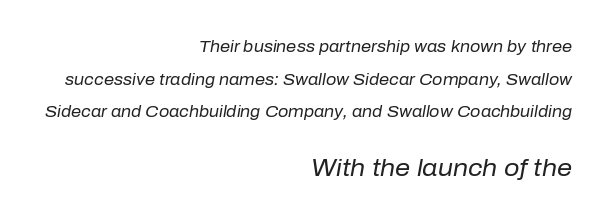
On a weight scale, this lands at 450 or below. Character size in the trailing block exceeds that of the leading block. Is the type slanted? Yes — the strokes lean at a clear angle. Students, observe: this is what heavily led, spacious text looks like.
